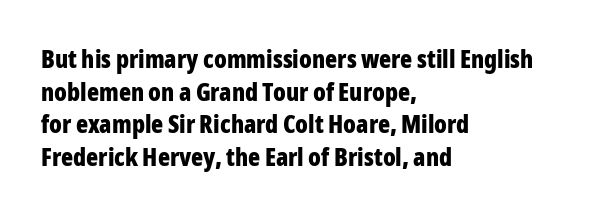
The image shows 25 px bold type, upright; set left-aligned, normal line spacing (1.31x), normal letter spacing, not underlined.
